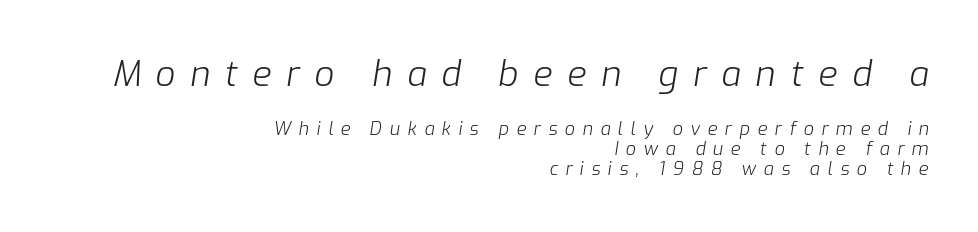
{"italic": "yes", "lean": "right", "slant_degrees": 9, "bold": "no", "weight": "light", "width": "normal", "stroke_contrast": "low", "x_height": "medium", "monospaced": "no", "underline": "no", "align": "right", "line_spacing": "tight", "line_spacing_ratio": 1.1, "letter_spacing": "wide", "letter_spacing_em": 0.42, "larger_block": "first", "size_ratio": 1.94, "glyph_px": 35}
